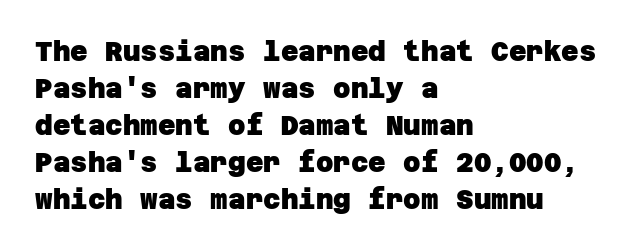
Q: Is the text bold? A: Yes.
Q: Is the text underlined? A: No.
Q: How is the paragraph aligned? A: Left-aligned.
Q: Is the spacing between letters normal or unusually wide? A: Normal.
Q: Is the spacing between lines tight, normal or loose? A: Normal.
